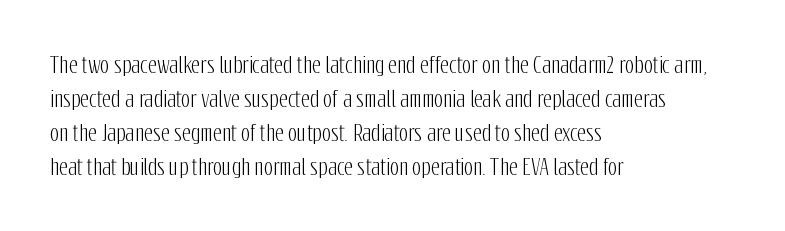
Students, observe: this is what conventionally led text looks like. This sample uses an upright cut, with every glyph sitting square on the baseline. A clean baseline with only descenders dipping below it. Each word holds together tightly as a unit, with standard inter-letter gaps.
